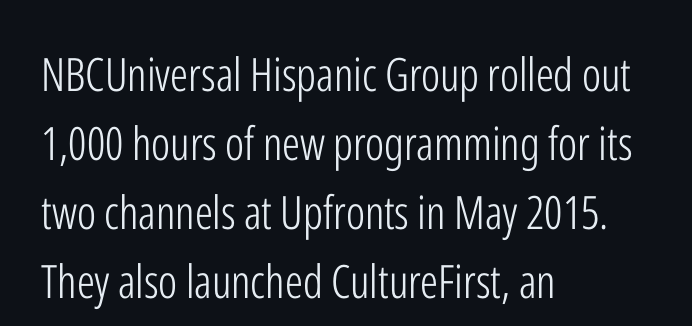
Compared with typical body copy, the letter spacing here is the same. It's the straight-up-and-down kind of type. How would I describe the line gaps? Plain and ordinary. Serif or sans? Sans — the stroke terminals are bare. Line starts are locked; line ends wander. The rendering uses natural spacing where letterforms have individual widths.
